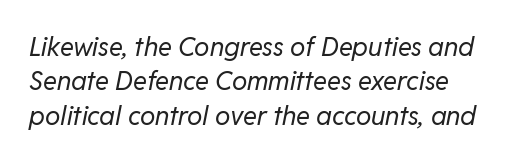
{"italic": "yes", "lean": "right", "slant_degrees": 11, "bold": "no", "underline": "no", "line_spacing": "normal", "line_spacing_ratio": 1.32, "letter_spacing": "normal", "letter_spacing_em": 0.0, "glyph_px": 26}
